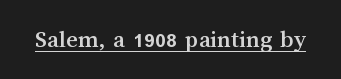
The image shows 25 px text type, upright; set normal letter spacing, underlined.
